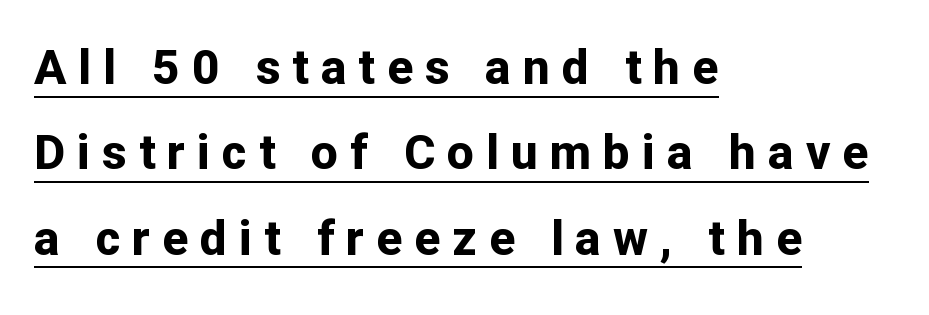
Q: Is the text bold? A: Yes.
Q: Is the text italic (slanted)? A: No, it is upright.
Q: Is the typeface a serif or a sans-serif typeface? A: Sans-serif.
Q: Is the text underlined? A: Yes.
Q: How is the paragraph aligned? A: Left-aligned.
Q: Is the spacing between letters normal or unusually wide? A: Unusually wide.
Q: Width (condensed, normal, or wide)? A: Normal.
Q: Stroke contrast? A: Low.
Q: x-height? A: Medium.
Q: Monospaced? A: No.
